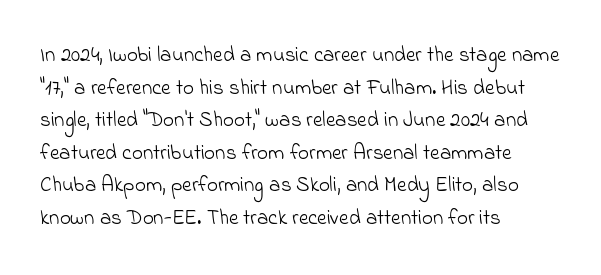
{"bold": "no", "underline": "no", "align": "left", "line_spacing": "normal", "line_spacing_ratio": 1.55, "letter_spacing": "normal", "letter_spacing_em": 0.0, "glyph_px": 21}
